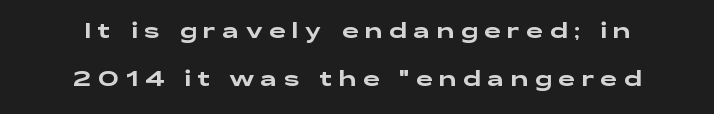
The font's upright variant was chosen for this text. A great deal of white space separates one row of letters from the next. The passage is arranged like a title page — every line centered. The tracking reads as deliberately expanded to a designer's eye. No word sits above an underline.
